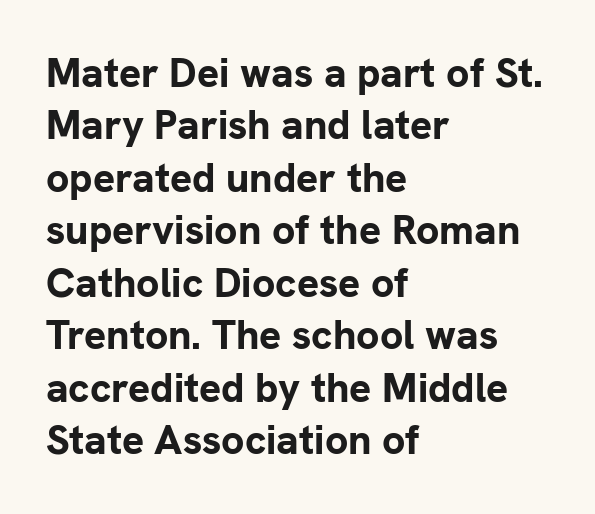
The image shows 41 px bold sans-serif type, upright; set left-aligned, normal line spacing (1.28x), normal letter spacing, not underlined; low stroke contrast and a medium x-height.
